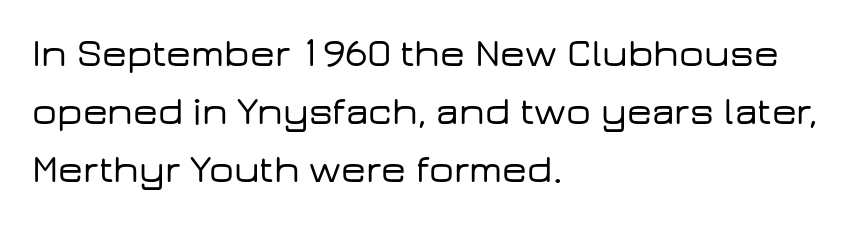
Q: Is the text italic (slanted)? A: No, it is upright.
Q: Is the typeface a serif or a sans-serif typeface? A: Sans-serif.
Q: Is the text underlined? A: No.
Q: How is the paragraph aligned? A: Left-aligned.
Q: Is the spacing between letters normal or unusually wide? A: Normal.
Q: Is the spacing between lines tight, normal or loose? A: Normal.
Q: Width (condensed, normal, or wide)? A: Wide.
Q: Stroke contrast? A: Low.
Q: x-height? A: Medium.
Q: Monospaced? A: No.
